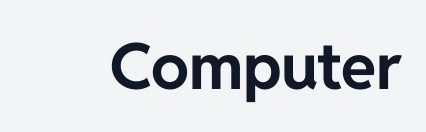
{"serif": "no", "italic": "no", "bold": "yes", "weight": "bold", "width": "normal", "stroke_contrast": "low", "x_height": "medium", "monospaced": "no", "underline": "no", "letter_spacing": "normal", "letter_spacing_em": 0.0, "glyph_px": 64}
